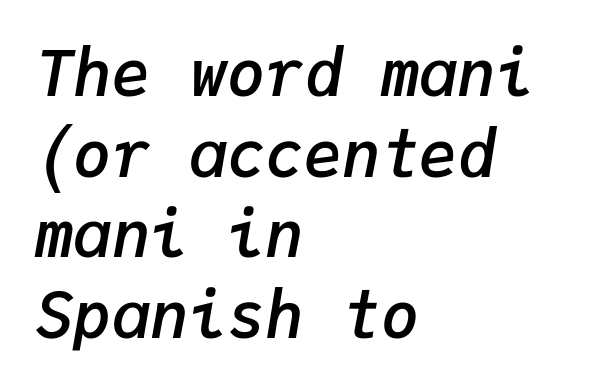
{"italic": "yes", "lean": "right", "slant_degrees": 9, "bold": "semi", "weight": "semibold", "width": "normal", "stroke_contrast": "low", "x_height": "medium", "monospaced": "yes", "underline": "no", "align": "left", "line_spacing": "normal", "line_spacing_ratio": 1.26, "letter_spacing": "normal", "letter_spacing_em": 0.0, "glyph_px": 64}
